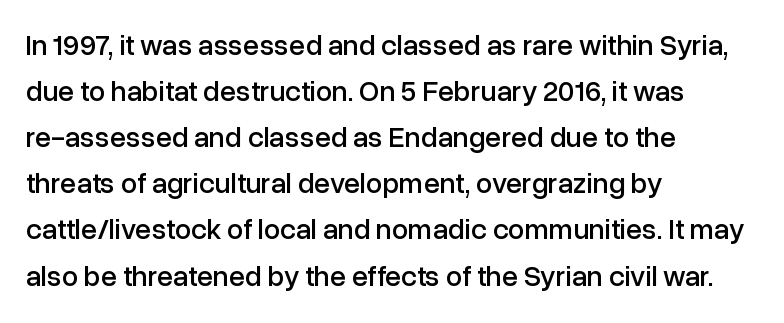
{"serif": "no", "italic": "no", "width": "normal", "stroke_contrast": "low", "x_height": "medium", "monospaced": "no", "underline": "no", "align": "left", "line_spacing": "normal", "line_spacing_ratio": 1.59, "letter_spacing": "normal", "letter_spacing_em": 0.0, "glyph_px": 29}
